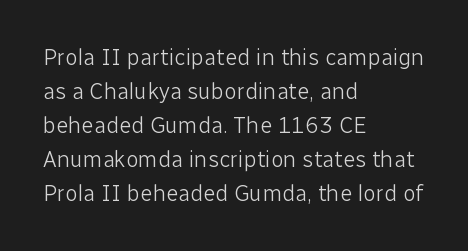
The type sits square on the baseline with zero lean. Stem width sits at or under what a default text font uses. Horizontally, the lines are justified to the leading edge only. This sample keeps an unexceptional amount of space between lines. The space beneath each line is pristine and unruled. There is no visible air inserted between adjacent glyphs.
